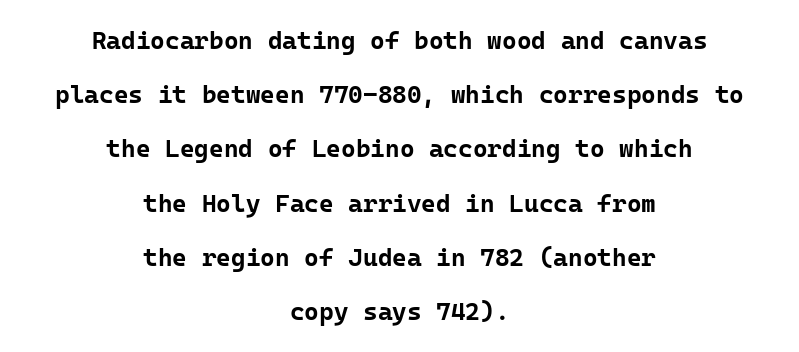
Q: Is the text bold? A: Yes.
Q: Is the text italic (slanted)? A: No, it is upright.
Q: Is the text underlined? A: No.
Q: How is the paragraph aligned? A: Centered.
Q: Is the spacing between letters normal or unusually wide? A: Normal.
Q: Is the spacing between lines tight, normal or loose? A: Loose.
